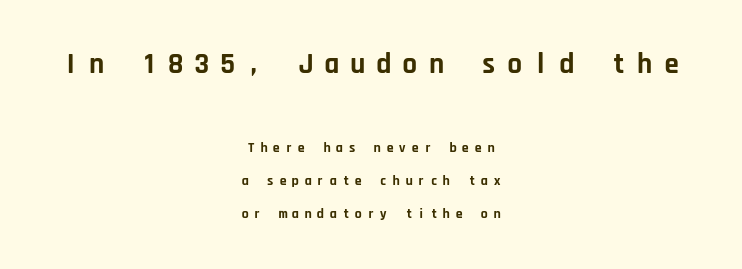
Q: Is the text bold? A: Yes.
Q: Is the text italic (slanted)? A: No, it is upright.
Q: Is the typeface a serif or a sans-serif typeface? A: Sans-serif.
Q: Is the text underlined? A: No.
Q: How is the paragraph aligned? A: Centered.
Q: Is the spacing between letters normal or unusually wide? A: Unusually wide.
Q: Is the spacing between lines tight, normal or loose? A: Loose.
Q: Which block of text is set in a larger size, the first (top) or the second (bottom)? A: The first (top) one.
Q: Width (condensed, normal, or wide)? A: Normal.
Q: Stroke contrast? A: Low.
Q: x-height? A: Large.
Q: Monospaced? A: Yes.
